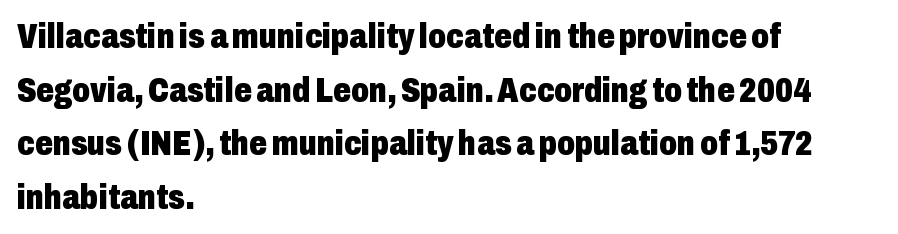
{"serif": "no", "italic": "no", "bold": "yes", "weight": "heavy", "width": "condensed", "stroke_contrast": "low", "x_height": "medium", "monospaced": "no", "underline": "no", "align": "left", "line_spacing": "normal", "line_spacing_ratio": 1.53, "letter_spacing": "normal", "letter_spacing_em": 0.0, "glyph_px": 35}
